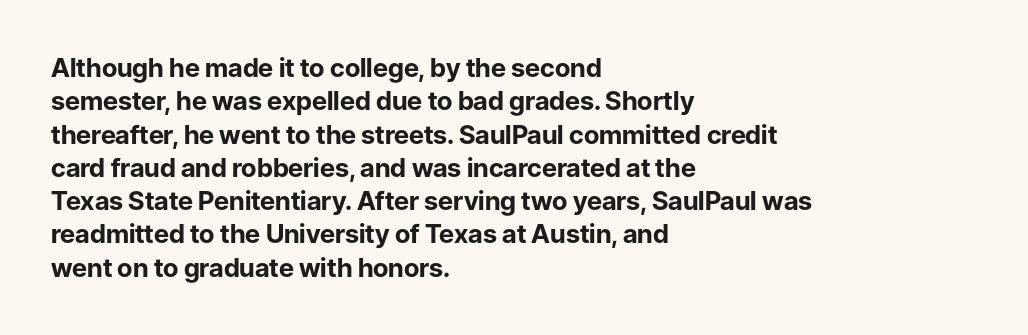
{"italic": "no", "bold": "yes", "underline": "no", "align": "left", "line_spacing": "normal", "line_spacing_ratio": 1.28, "letter_spacing": "normal", "letter_spacing_em": 0.0, "glyph_px": 26}
